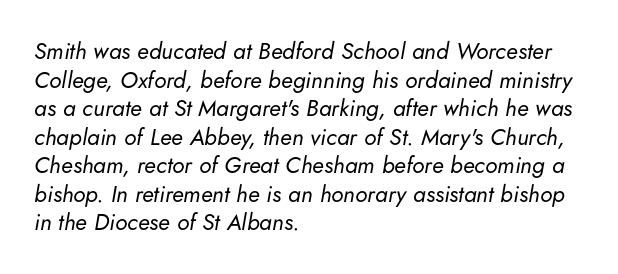
Q: Is the text bold? A: No.
Q: Is the text italic (slanted)? A: Yes, it leans right by about 5 degrees.
Q: Is the text underlined? A: No.
Q: How is the paragraph aligned? A: Left-aligned.
Q: Is the spacing between letters normal or unusually wide? A: Normal.
